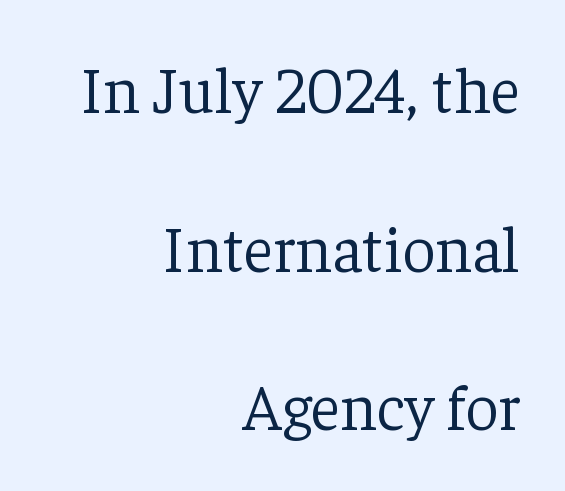
Weight class: somewhere from thin through regular. Is the block centered? No — it sits flush against the right margin. These lines are rendered in a variable-pitch font. Italic: no, the glyphs are upright roman. These lines keep a tight, regular rhythm from letter to letter.
